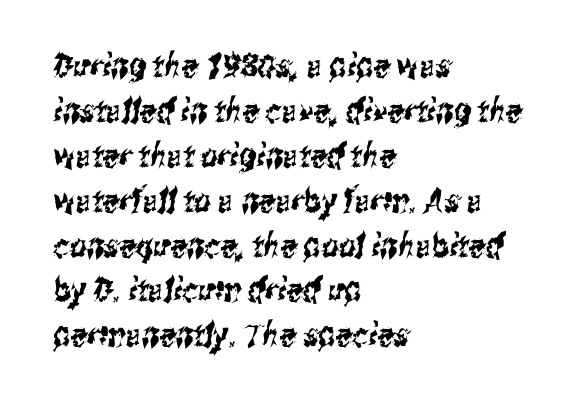
{"serif": "no", "width": "condensed", "stroke_contrast": "medium", "x_height": "medium", "monospaced": "no", "underline": "no", "align": "left", "line_spacing": "normal", "line_spacing_ratio": 1.36, "letter_spacing": "normal", "letter_spacing_em": 0.0, "glyph_px": 33}
